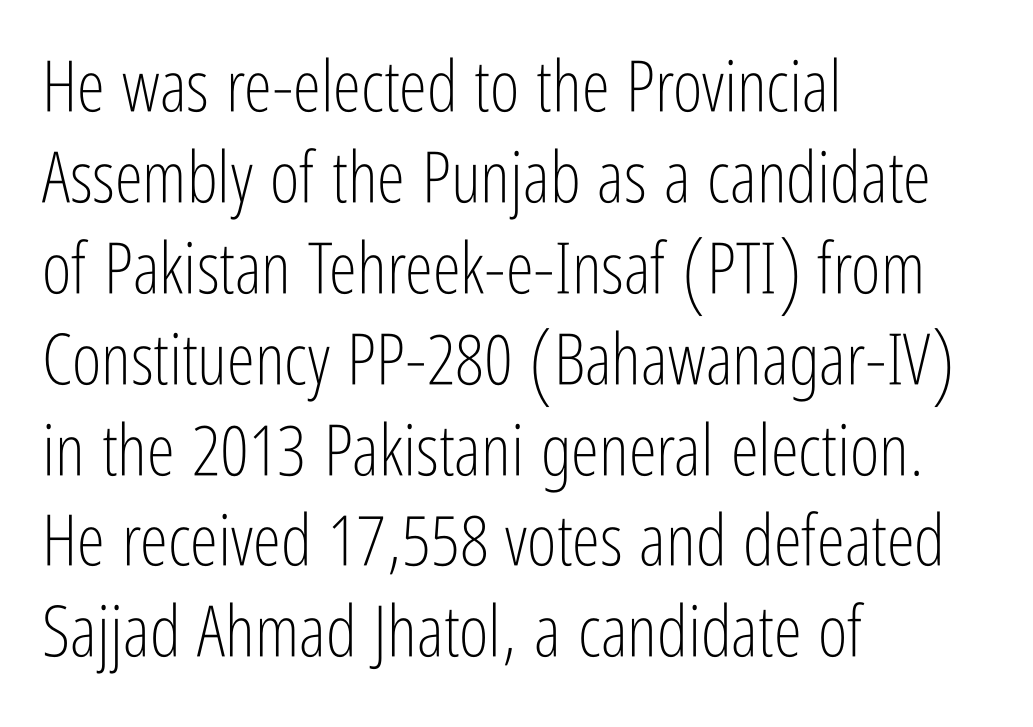
The compositor pushed each line to the left boundary. The glyphs are unaccompanied by any horizontal stroke below them. Stems and bowls with no extra thickness — not bold. Compared with typical body copy, the letter spacing here is the same. Students, observe: this is what conventionally led text looks like.
